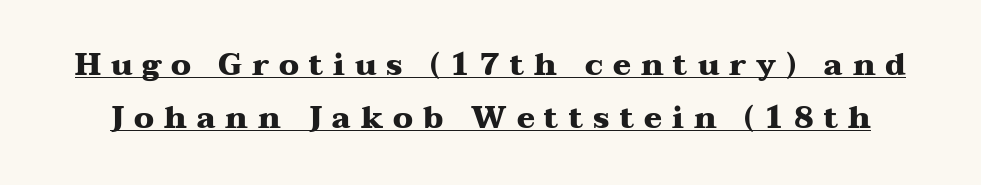
The image shows 30 px heavy, wide serif type, upright; set line spacing 1.78x, unusually wide letter spacing (+0.33 em), underlined; medium stroke contrast and a medium x-height.
